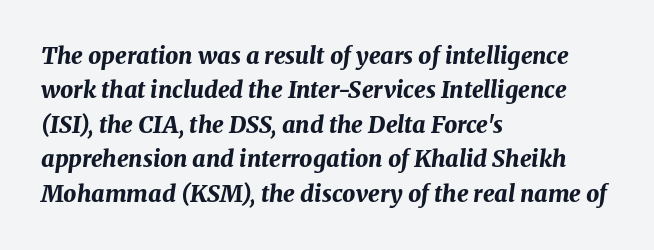
Q: Is the text bold? A: Yes.
Q: Is the text italic (slanted)? A: Yes, it leans right by about 8 degrees.
Q: Is the text underlined? A: No.
Q: How is the paragraph aligned? A: Left-aligned.
Q: Is the spacing between letters normal or unusually wide? A: Normal.
Q: Is the spacing between lines tight, normal or loose? A: Normal.
